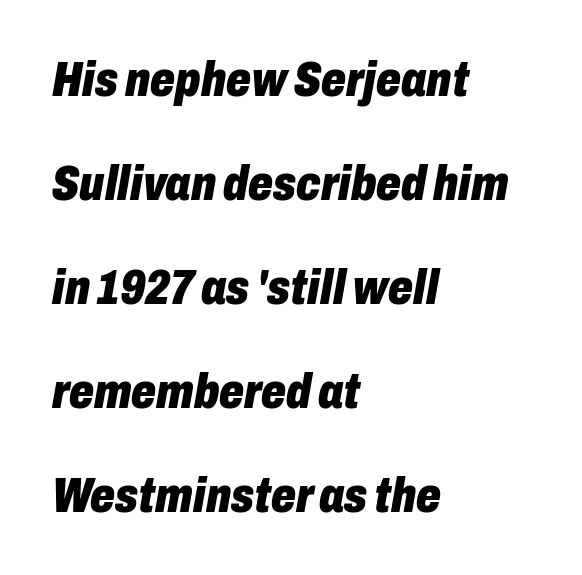
{"italic": "yes", "lean": "right", "slant_degrees": 10, "bold": "yes", "weight": "heavy", "width": "condensed", "stroke_contrast": "low", "x_height": "medium", "monospaced": "no", "underline": "no", "align": "left", "line_spacing": "loose", "line_spacing_ratio": 2.12, "letter_spacing": "normal", "letter_spacing_em": 0.0, "glyph_px": 49}
